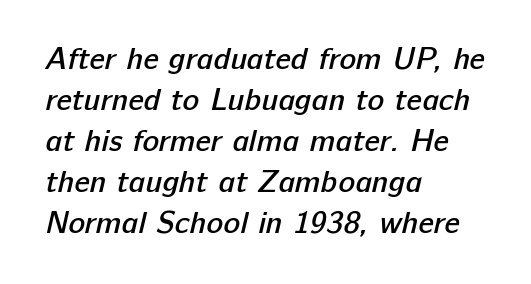
The passage shown has conventional tracking throughout. Normally led — the rows are evenly, conventionally spaced. One-word summary of the alignment: left. Varying glyph widths throughout — classic text-font behaviour. The sample has been set in demibold, a notch under bold.
